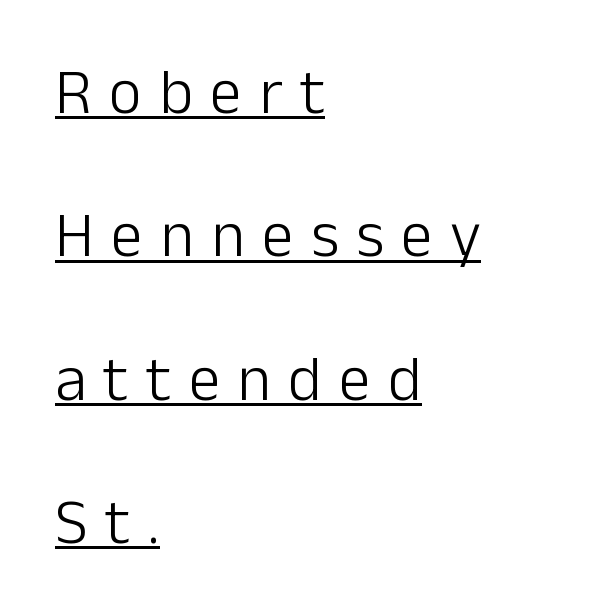
The lettering stays uniformly vertical, giving the passage a roman look. Letters have the restrained weight of plain body copy at most. A sans-serif font was chosen for this passage. The face used here is proportionally spaced, like ordinary book or web type.
